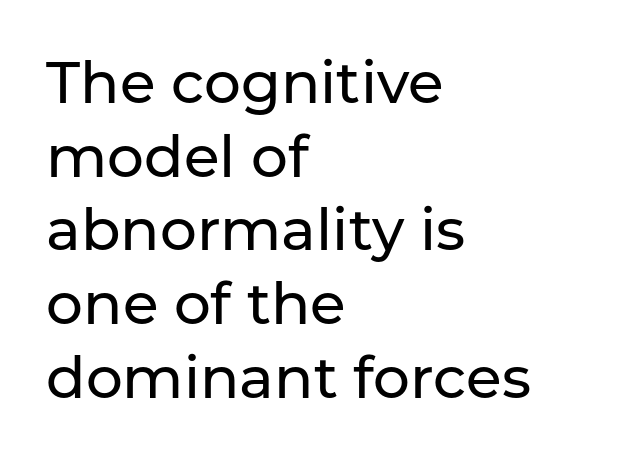
The image shows 58 px sans-serif type, upright; set left-aligned, normal line spacing (1.27x), normal letter spacing, not underlined; low stroke contrast and a medium x-height.
